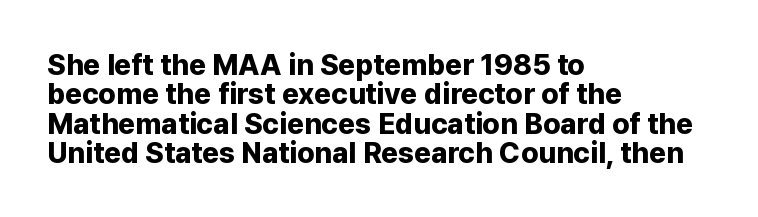
A typesetter would mark this as roman, not italic. Every row of glyphs begins at an identical x-position on the left. Descenders are the only things crossing below the line. Is this a fixed-width face? No — the glyphs have proportional, varying widths. Note: no serifs on the glyphs.
